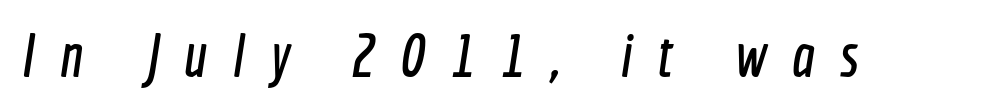
Q: Is the typeface a serif or a sans-serif typeface? A: Sans-serif.
Q: Is the text underlined? A: No.
Q: Is the spacing between letters normal or unusually wide? A: Unusually wide.
Q: Width (condensed, normal, or wide)? A: Condensed.
Q: x-height? A: Medium.
Q: Monospaced? A: No.
